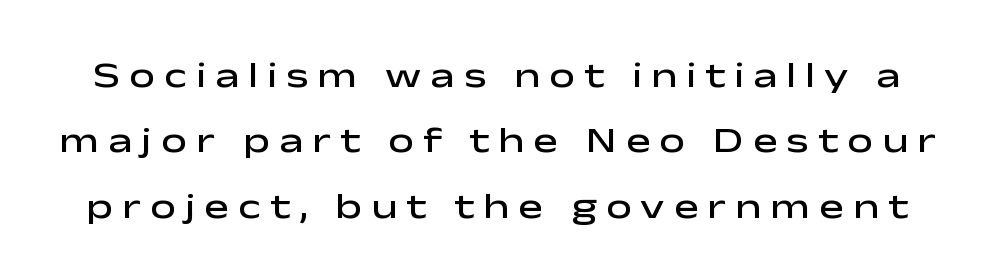
Q: Is the text bold? A: Semi-bold.
Q: Is the text italic (slanted)? A: No, it is upright.
Q: Is the typeface a serif or a sans-serif typeface? A: Sans-serif.
Q: Is the text underlined? A: No.
Q: Is the spacing between letters normal or unusually wide? A: Unusually wide.
Q: Width (condensed, normal, or wide)? A: Wide.
Q: Stroke contrast? A: Low.
Q: x-height? A: Medium.
Q: Monospaced? A: No.
